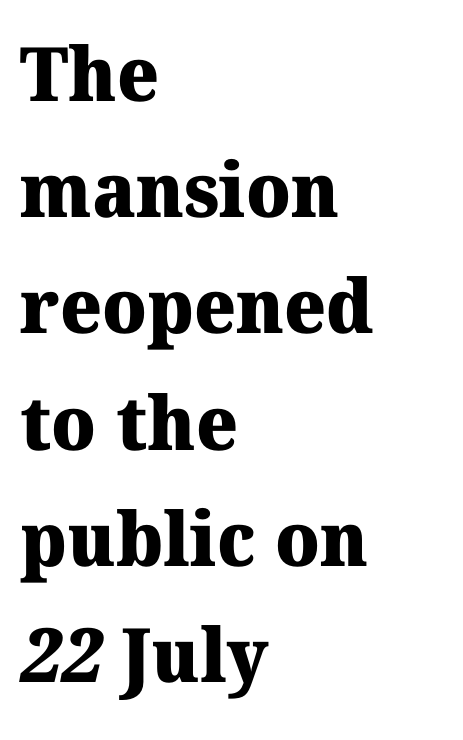
Standard letterfit; no display-style spreading of the glyphs. Do the characters align in a grid? No, the font is proportional. Rule under the text: the space is simply empty. Unlike a clean sans, this face finishes its strokes with serifs. Where is the straight margin? On the left. Horizontal bands of white between lines are of average thickness.
